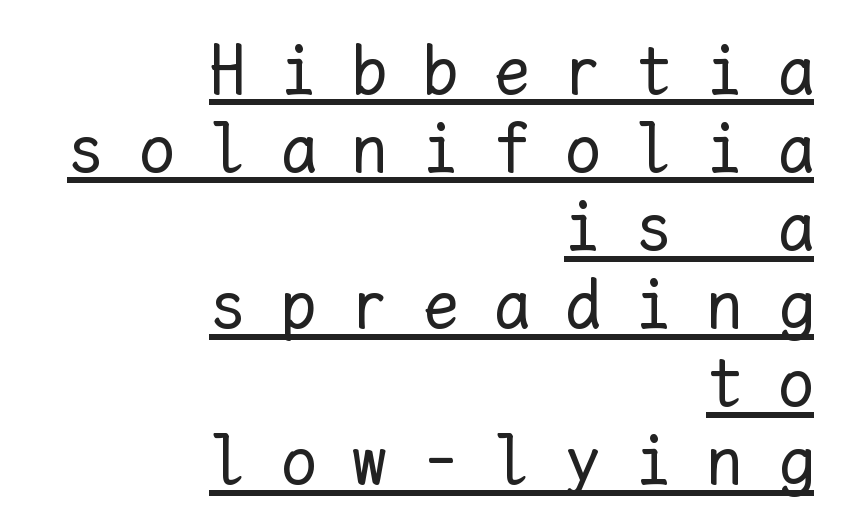
The image shows 71 px regular-weight type, upright, monospaced; set right-aligned, tight line spacing (1.1x), unusually wide letter spacing (+0.5 em), underlined; low stroke contrast and a medium x-height.
